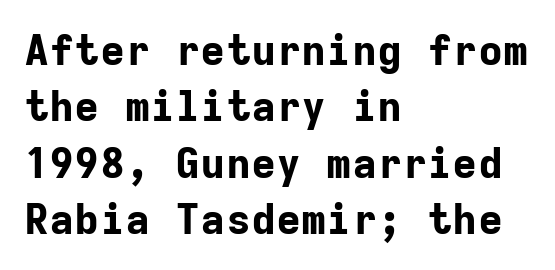
The image shows 42 px bold sans-serif type, upright, monospaced; set left-aligned, normal line spacing (1.34x), normal letter spacing, not underlined; low stroke contrast and a medium x-height.
